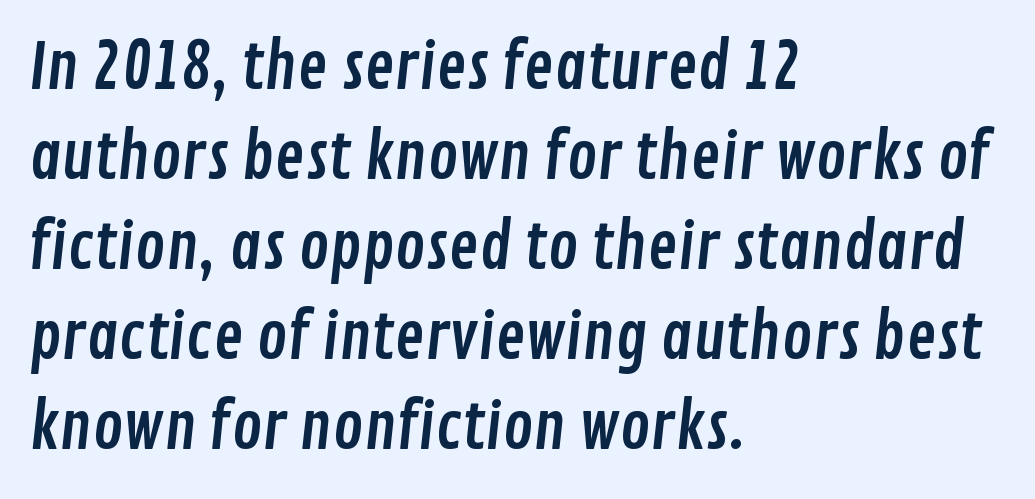
The image shows 63 px condensed sans-serif type; set left-aligned, normal line spacing (1.43x), normal letter spacing, not underlined; low stroke contrast and a medium x-height.
